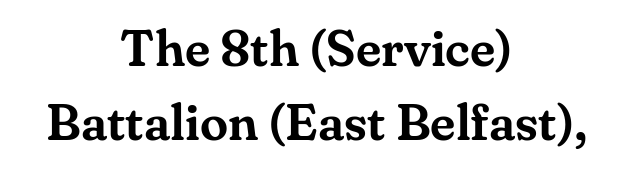
The image shows 51 px serif type, upright; set centered, normal line spacing (1.46x), normal letter spacing, not underlined; medium stroke contrast and a small x-height.
